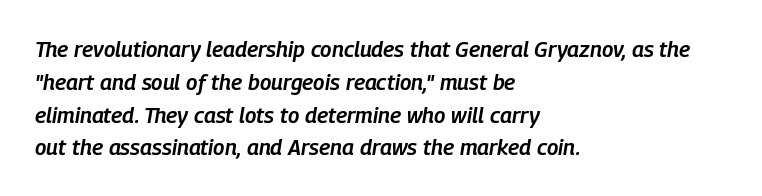
{"italic": "yes", "lean": "right", "slant_degrees": 9, "bold": "semi", "underline": "no", "align": "left", "line_spacing": "normal", "line_spacing_ratio": 1.49, "letter_spacing": "normal", "letter_spacing_em": 0.0, "glyph_px": 22}
